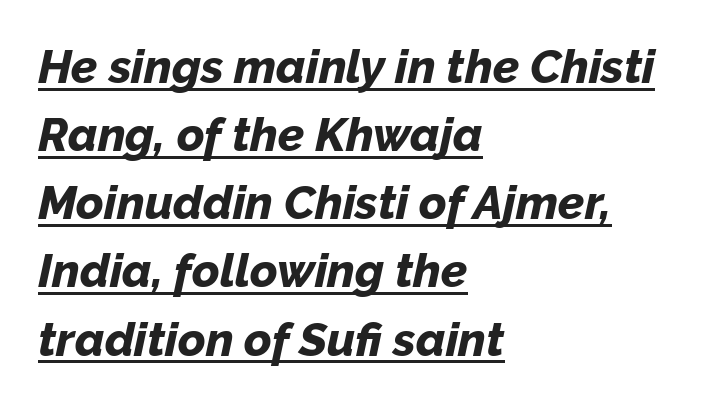
The image shows 47 px bold type, italic (leaning right); set left-aligned, normal line spacing (1.45x), normal letter spacing, underlined; low stroke contrast and a medium x-height.
